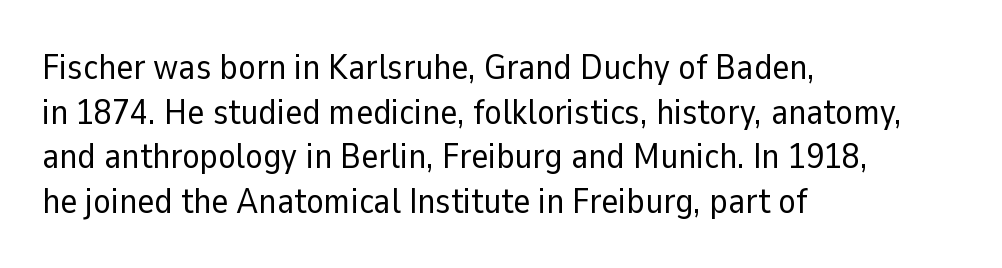
Observe the absence of serifs on each vertical stroke in this sample. The tracking reads as untouched default to a designer's eye. Each stroke keeps to a modest, everyday thickness or less. These lines stack with their left ends in a neat column. Unlike italic type, these characters show no tilt at all.
